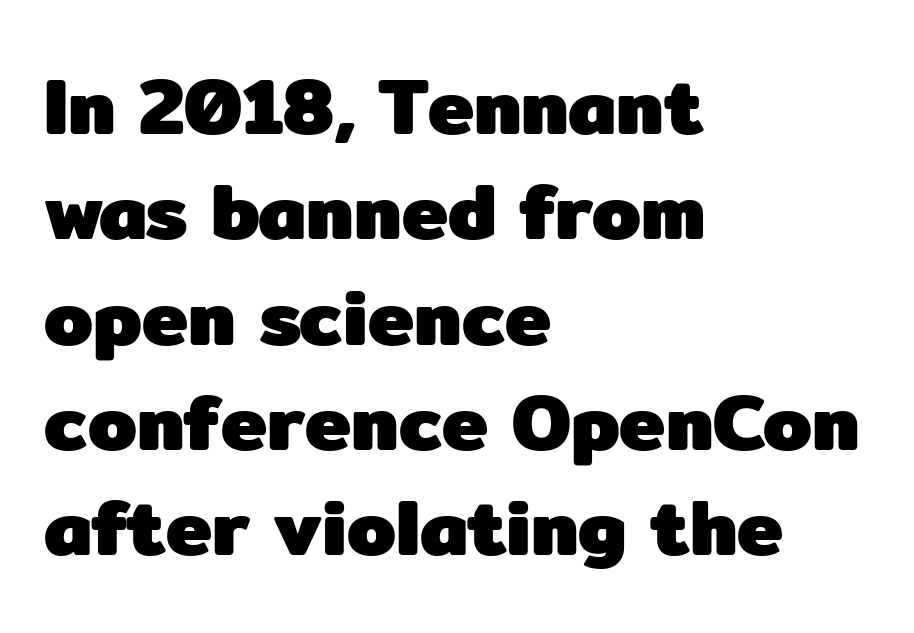
{"serif": "no", "italic": "no", "bold": "yes", "weight": "heavy", "width": "normal", "stroke_contrast": "low", "x_height": "medium", "monospaced": "no", "underline": "no", "align": "left", "line_spacing": "normal", "line_spacing_ratio": 1.35, "letter_spacing": "normal", "letter_spacing_em": 0.0, "glyph_px": 78}
